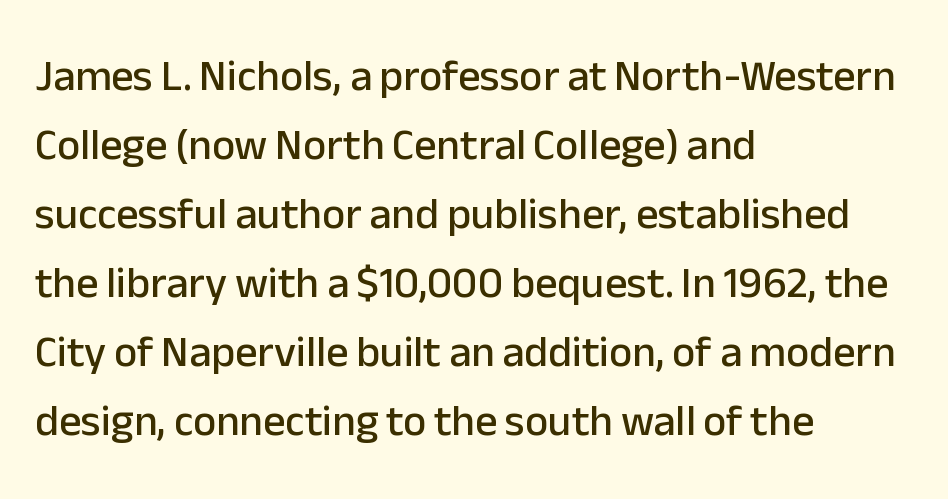
Q: Is the text italic (slanted)? A: No, it is upright.
Q: Is the typeface a serif or a sans-serif typeface? A: Sans-serif.
Q: Is the text underlined? A: No.
Q: How is the paragraph aligned? A: Left-aligned.
Q: Is the spacing between letters normal or unusually wide? A: Normal.
Q: Is the spacing between lines tight, normal or loose? A: Normal.
Q: Width (condensed, normal, or wide)? A: Normal.
Q: Stroke contrast? A: Low.
Q: x-height? A: Medium.
Q: Monospaced? A: No.
